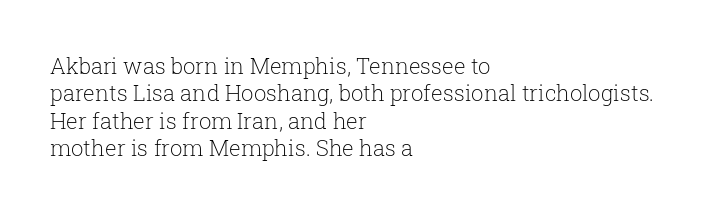
Q: Is the text bold? A: No.
Q: Is the text italic (slanted)? A: No, it is upright.
Q: Is the text underlined? A: No.
Q: How is the paragraph aligned? A: Left-aligned.
Q: Is the spacing between letters normal or unusually wide? A: Normal.
